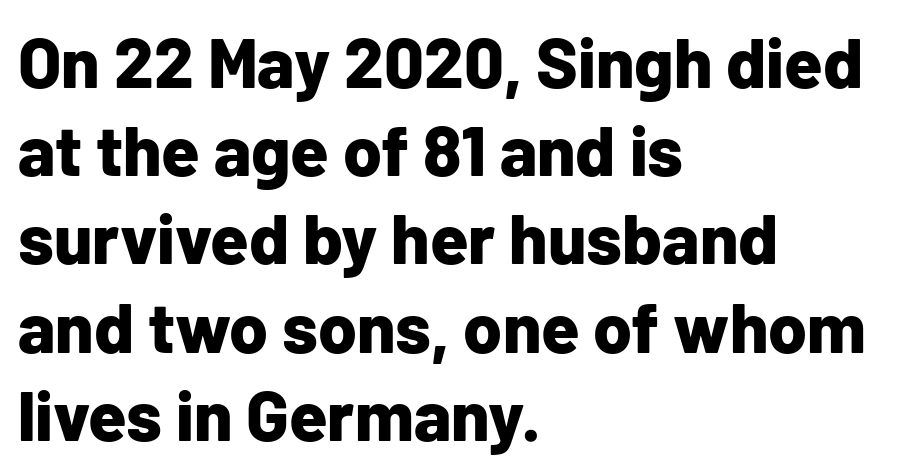
Q: Is the text bold? A: Yes.
Q: Is the text italic (slanted)? A: No, it is upright.
Q: Is the typeface a serif or a sans-serif typeface? A: Sans-serif.
Q: Is the text underlined? A: No.
Q: How is the paragraph aligned? A: Left-aligned.
Q: Is the spacing between letters normal or unusually wide? A: Normal.
Q: Is the spacing between lines tight, normal or loose? A: Normal.
Q: Width (condensed, normal, or wide)? A: Normal.
Q: Stroke contrast? A: Low.
Q: x-height? A: Medium.
Q: Monospaced? A: No.
